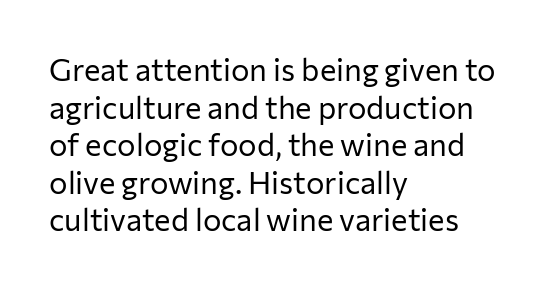
Q: Is the text bold? A: No.
Q: Is the text italic (slanted)? A: No, it is upright.
Q: Is the typeface a serif or a sans-serif typeface? A: Sans-serif.
Q: Is the text underlined? A: No.
Q: How is the paragraph aligned? A: Left-aligned.
Q: Is the spacing between letters normal or unusually wide? A: Normal.
Q: Width (condensed, normal, or wide)? A: Normal.
Q: Stroke contrast? A: Low.
Q: x-height? A: Medium.
Q: Monospaced? A: No.
